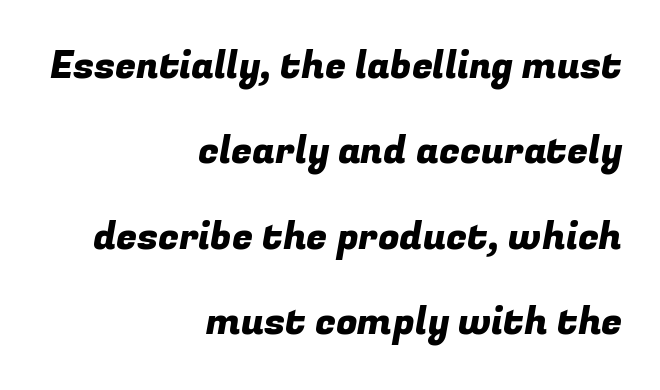
This rendering uses right alignment, leaving the left contour irregular. The zone under the glyphs is completely vacant. Each letter keeps its own natural width here, so spacing adapts to shape. Nobody touched the tracking dial on this one. A typesetter would label this face a sans.
